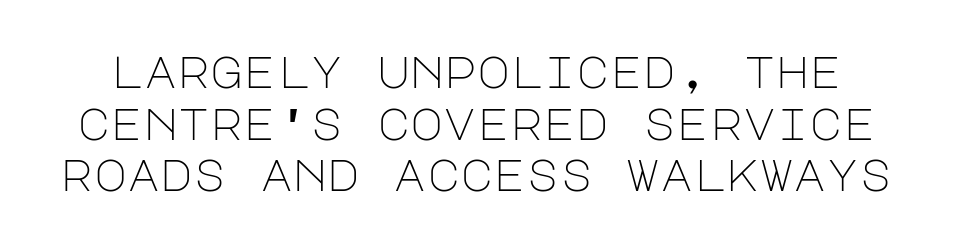
Q: Is the text bold? A: No.
Q: Is the text italic (slanted)? A: No, it is upright.
Q: Is the typeface a serif or a sans-serif typeface? A: Sans-serif.
Q: Is the text underlined? A: No.
Q: Is the spacing between letters normal or unusually wide? A: Normal.
Q: Is the spacing between lines tight, normal or loose? A: Tight.
Q: Width (condensed, normal, or wide)? A: Normal.
Q: Stroke contrast? A: Low.
Q: x-height? A: Large.
